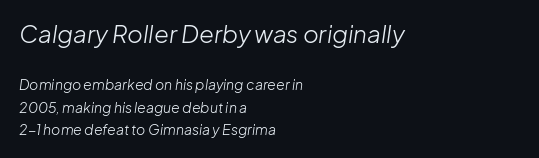
The image shows 24 px text type, italic (leaning right); set left-aligned, normal line spacing (1.59x), normal letter spacing, not underlined; the first (top) block is 1.71x larger.
